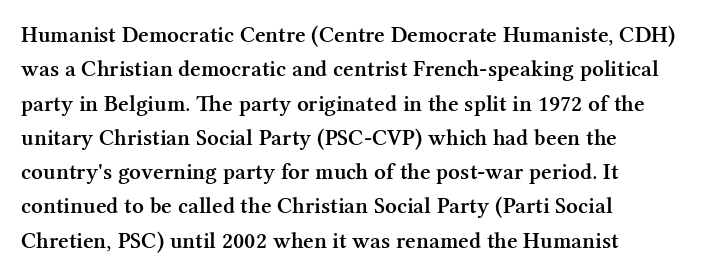
{"italic": "no", "bold": "semi", "underline": "no", "align": "left", "line_spacing": "normal", "line_spacing_ratio": 1.49, "letter_spacing": "normal", "letter_spacing_em": 0.0, "glyph_px": 23}
